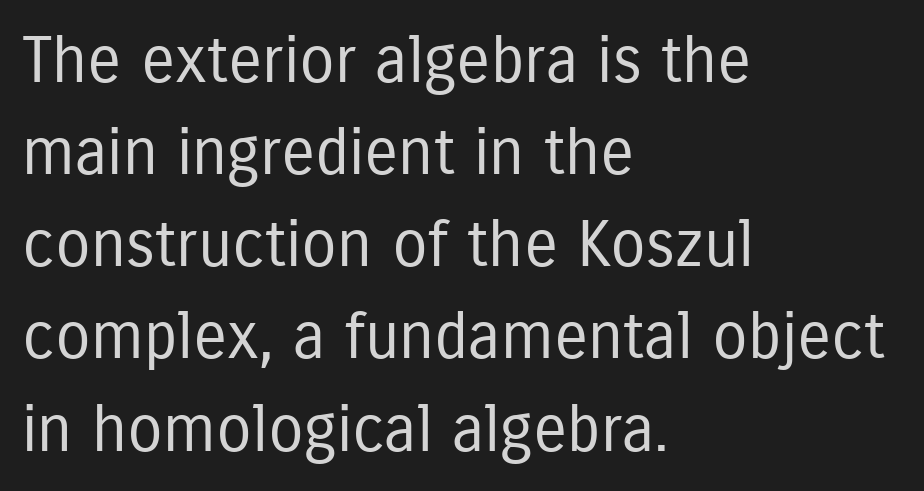
Stroke thickness stays within the range of a standard reading face or lighter. Regarding serifs, this sample does without them. The paragraph has a hard left edge and a soft right edge. Vertically, the passage feels balanced, rows spaced as you'd expect. Quick note: not italic, upright. Anything drawn beneath the words? Only blank space.
